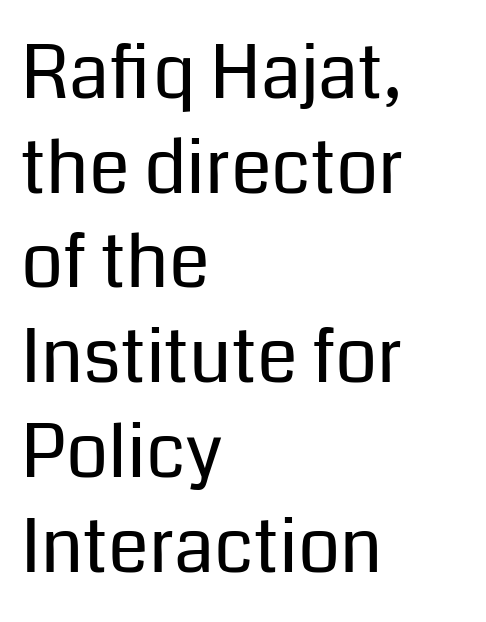
Q: Is the text bold? A: No.
Q: Is the text italic (slanted)? A: No, it is upright.
Q: Is the typeface a serif or a sans-serif typeface? A: Sans-serif.
Q: Is the text underlined? A: No.
Q: How is the paragraph aligned? A: Left-aligned.
Q: Is the spacing between letters normal or unusually wide? A: Normal.
Q: Is the spacing between lines tight, normal or loose? A: Normal.
Q: Width (condensed, normal, or wide)? A: Normal.
Q: Stroke contrast? A: Low.
Q: x-height? A: Medium.
Q: Monospaced? A: No.
